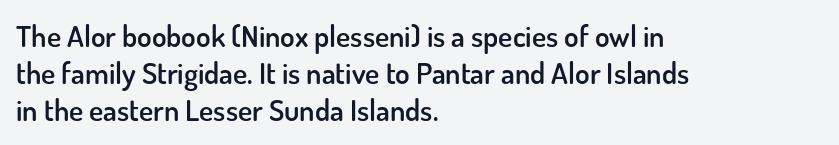
Examine the stroke ends and you'll find no serifs. The ragged edge is on the right, which tells us the setting is flush left. Is this a fixed-width face? No — the glyphs have proportional, varying widths. Typesetter's note: demi weight, one step under bold.
